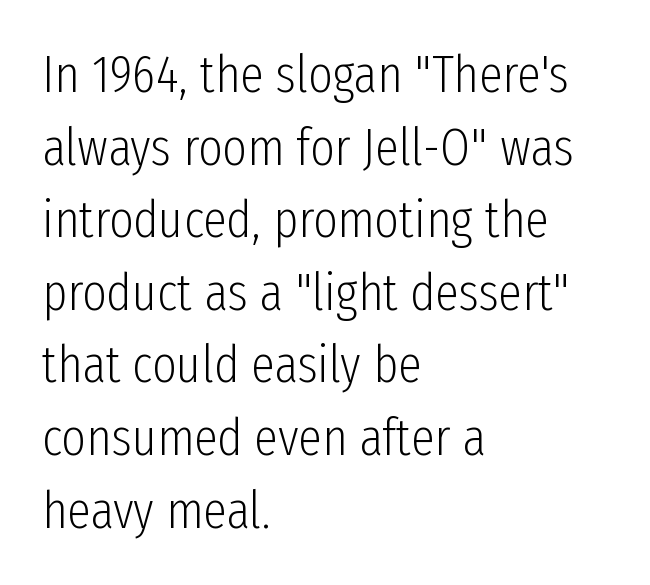
Q: Is the text bold? A: No.
Q: Is the text italic (slanted)? A: No, it is upright.
Q: Is the typeface a serif or a sans-serif typeface? A: Sans-serif.
Q: Is the text underlined? A: No.
Q: How is the paragraph aligned? A: Left-aligned.
Q: Is the spacing between letters normal or unusually wide? A: Normal.
Q: Is the spacing between lines tight, normal or loose? A: Normal.
Q: Width (condensed, normal, or wide)? A: Condensed.
Q: Stroke contrast? A: Low.
Q: x-height? A: Medium.
Q: Monospaced? A: No.
